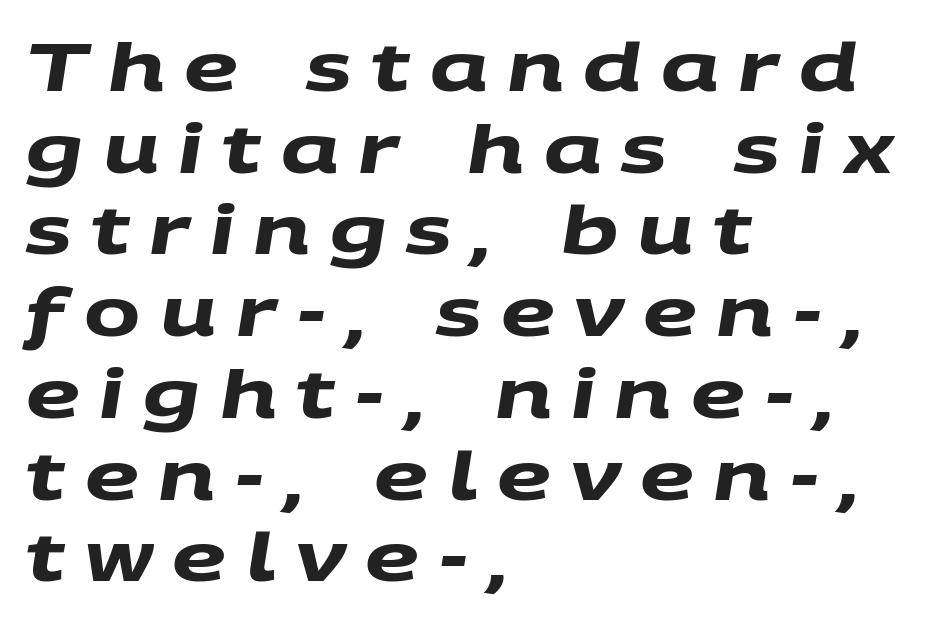
Q: Is the text bold? A: Yes.
Q: Is the typeface a serif or a sans-serif typeface? A: Sans-serif.
Q: Is the text underlined? A: No.
Q: How is the paragraph aligned? A: Left-aligned.
Q: Is the spacing between letters normal or unusually wide? A: Unusually wide.
Q: Width (condensed, normal, or wide)? A: Wide.
Q: Stroke contrast? A: Medium.
Q: x-height? A: Large.
Q: Monospaced? A: No.
